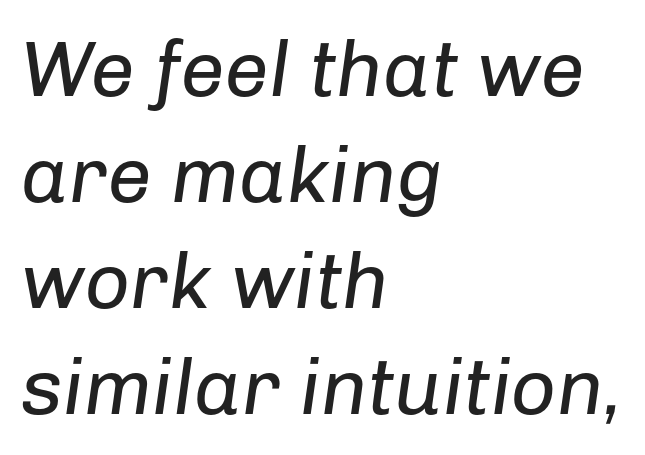
Evenly set lines give the paragraph a standard silhouette. Spacing verdict: proportional, widths tailored to each character. Weight: regular or lighter. Inter-character spacing is left at the font's built-in metrics. Quick note: underline off. The lettering tilts uniformly, giving the passage an italic look.
